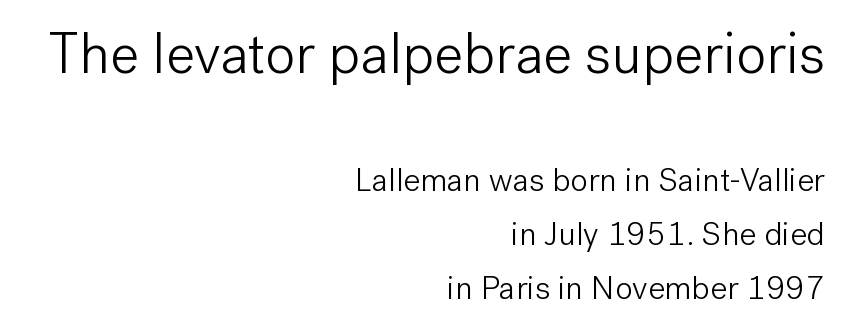
{"serif": "no", "italic": "no", "bold": "no", "weight": "light", "width": "normal", "stroke_contrast": "low", "x_height": "medium", "monospaced": "no", "underline": "no", "align": "right", "line_spacing": "normal", "line_spacing_ratio": 1.64, "letter_spacing": "normal", "letter_spacing_em": 0.0, "larger_block": "first", "size_ratio": 1.73, "glyph_px": 57}
